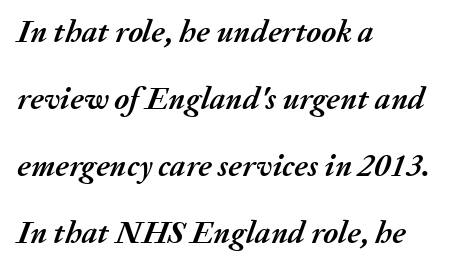
The image shows 32 px semibold type, italic (leaning right); set left-aligned, loose line spacing (2.09x), normal letter spacing, not underlined; medium stroke contrast and a medium x-height.
